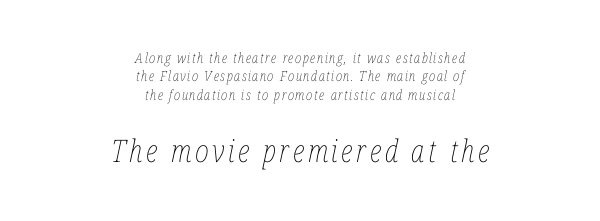
Q: Is the text bold? A: No.
Q: Is the text italic (slanted)? A: Yes, it leans right by about 12 degrees.
Q: Is the text underlined? A: No.
Q: How is the paragraph aligned? A: Centered.
Q: Is the spacing between lines tight, normal or loose? A: Normal.
Q: Which block of text is set in a larger size, the first (top) or the second (bottom)? A: The second (bottom) one.
Q: Width (condensed, normal, or wide)? A: Condensed.
Q: Stroke contrast? A: Low.
Q: x-height? A: Medium.
Q: Monospaced? A: No.
